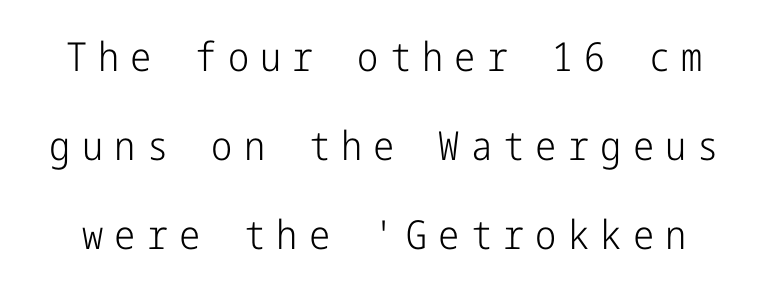
Q: Is the text bold? A: No.
Q: Is the text italic (slanted)? A: No, it is upright.
Q: Is the typeface a serif or a sans-serif typeface? A: Sans-serif.
Q: Is the text underlined? A: No.
Q: Is the spacing between letters normal or unusually wide? A: Unusually wide.
Q: Is the spacing between lines tight, normal or loose? A: Loose.
Q: Width (condensed, normal, or wide)? A: Condensed.
Q: Stroke contrast? A: Low.
Q: x-height? A: Medium.
